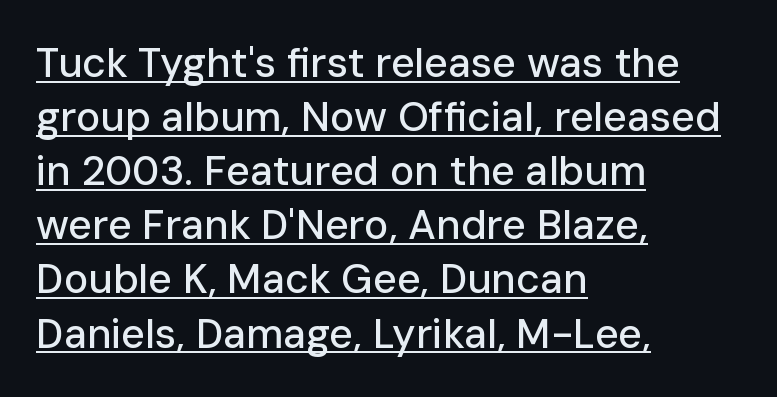
Q: Is the text italic (slanted)? A: No, it is upright.
Q: Is the typeface a serif or a sans-serif typeface? A: Sans-serif.
Q: Is the text underlined? A: Yes.
Q: How is the paragraph aligned? A: Left-aligned.
Q: Is the spacing between letters normal or unusually wide? A: Normal.
Q: Is the spacing between lines tight, normal or loose? A: Normal.
Q: Width (condensed, normal, or wide)? A: Normal.
Q: Stroke contrast? A: Low.
Q: x-height? A: Medium.
Q: Monospaced? A: No.
